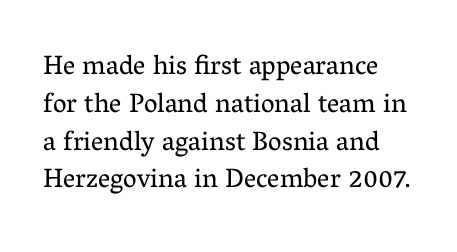
The image shows 27 px text type, upright; set normal line spacing (1.4x), normal letter spacing, not underlined.
